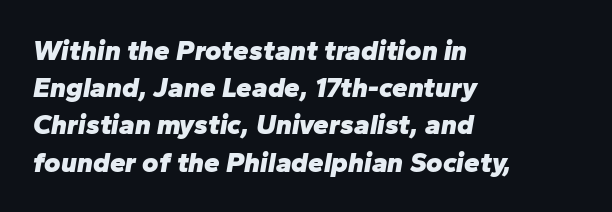
Nobody touched the tracking dial on this one. These lines are rendered in a variable-pitch font. No word sits above an underline. Compared with an ordinary text face, these strokes are far heavier — a full bold. A student would call this left alignment; a typographer would say flush left, rag right. Emphasis-style slanted type is in use.
